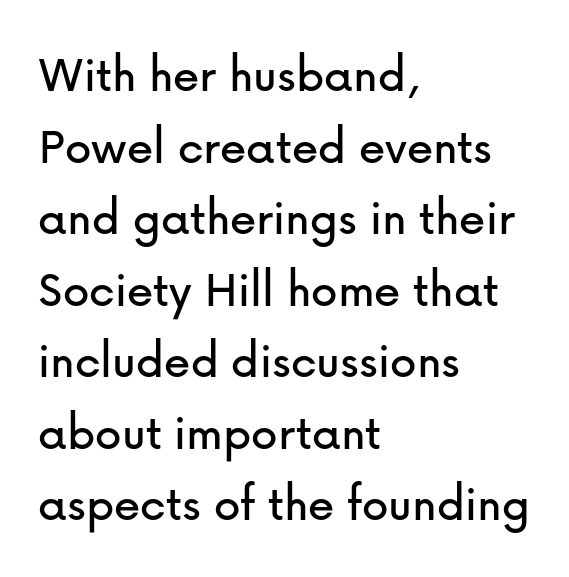
{"serif": "no", "italic": "no", "width": "normal", "stroke_contrast": "low", "x_height": "medium", "monospaced": "no", "underline": "no", "align": "left", "line_spacing": "normal", "line_spacing_ratio": 1.35, "letter_spacing": "normal", "letter_spacing_em": 0.0, "glyph_px": 53}
